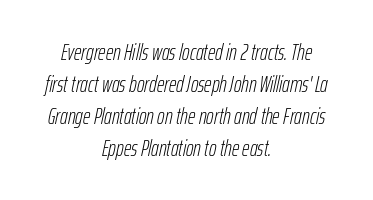
{"italic": "yes", "lean": "right", "slant_degrees": 12, "bold": "no", "underline": "no", "align": "center", "line_spacing": "normal", "line_spacing_ratio": 1.39, "letter_spacing": "normal", "letter_spacing_em": 0.0, "glyph_px": 23}
